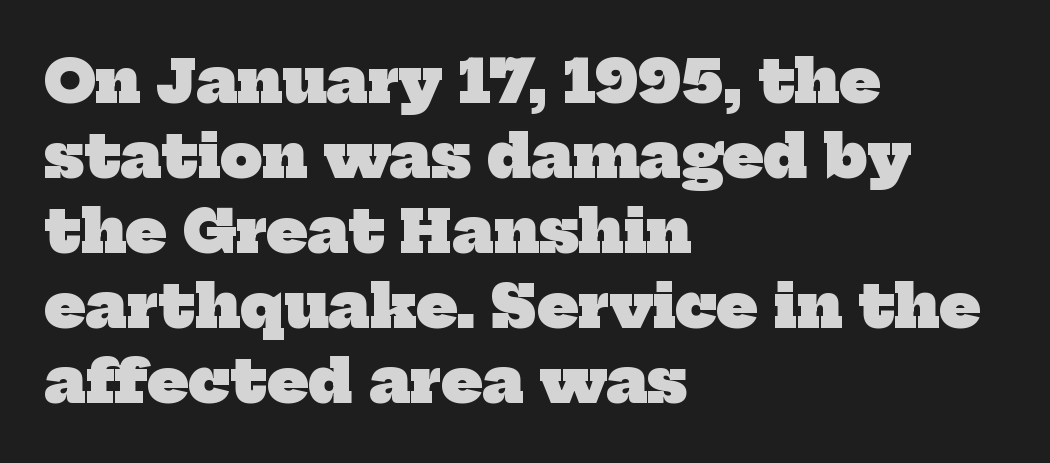
Q: Is the text bold? A: Yes.
Q: Is the typeface a serif or a sans-serif typeface? A: Serif.
Q: Is the text underlined? A: No.
Q: How is the paragraph aligned? A: Left-aligned.
Q: Is the spacing between letters normal or unusually wide? A: Normal.
Q: Is the spacing between lines tight, normal or loose? A: Normal.
Q: Width (condensed, normal, or wide)? A: Normal.
Q: Stroke contrast? A: Low.
Q: x-height? A: Medium.
Q: Monospaced? A: No.
